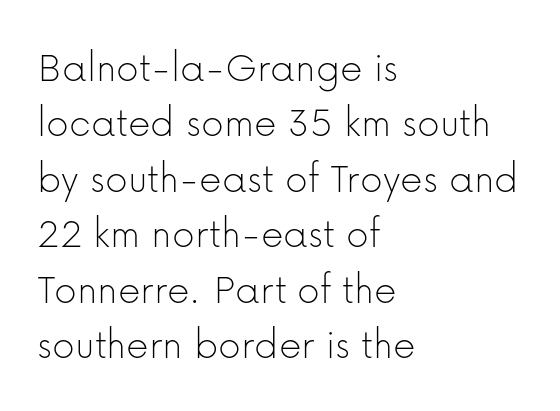
Q: Is the text bold? A: No.
Q: Is the text italic (slanted)? A: No, it is upright.
Q: Is the typeface a serif or a sans-serif typeface? A: Sans-serif.
Q: Is the text underlined? A: No.
Q: How is the paragraph aligned? A: Left-aligned.
Q: Is the spacing between letters normal or unusually wide? A: Normal.
Q: Is the spacing between lines tight, normal or loose? A: Normal.
Q: Width (condensed, normal, or wide)? A: Normal.
Q: Stroke contrast? A: Low.
Q: x-height? A: Medium.
Q: Monospaced? A: No.
